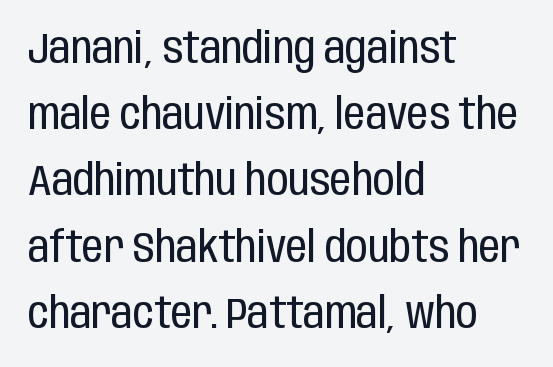
Q: Is the text bold? A: No.
Q: Is the text italic (slanted)? A: No, it is upright.
Q: Is the typeface a serif or a sans-serif typeface? A: Sans-serif.
Q: Is the text underlined? A: No.
Q: How is the paragraph aligned? A: Left-aligned.
Q: Is the spacing between letters normal or unusually wide? A: Normal.
Q: Is the spacing between lines tight, normal or loose? A: Normal.
Q: Width (condensed, normal, or wide)? A: Condensed.
Q: Stroke contrast? A: Low.
Q: x-height? A: Large.
Q: Monospaced? A: No.
